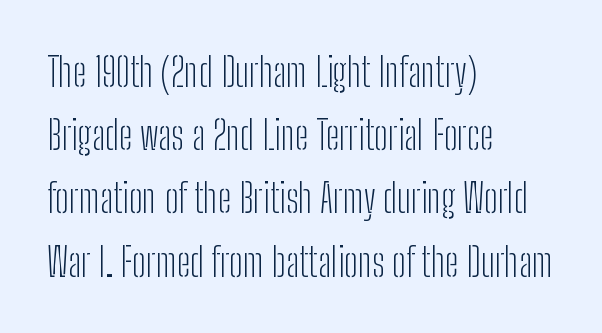
Line starts are locked; line ends wander. The type family on display is of the sans-serif kind. The rows are spaced the way most documents space them. Varying glyph widths throughout — classic text-font behaviour. Letters rest on an invisible, unmarked baseline. Is the type heavy? It reads as light-to-regular instead.
